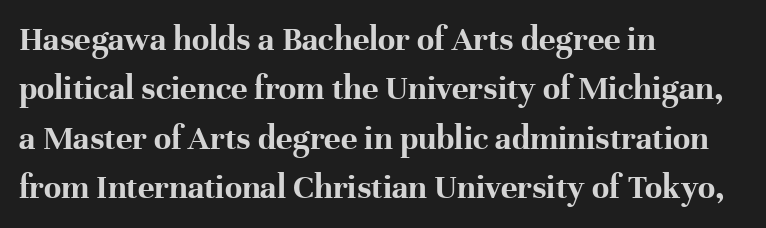
{"serif": "yes", "italic": "no", "bold": "yes", "weight": "bold", "width": "normal", "stroke_contrast": "high", "x_height": "medium", "monospaced": "no", "underline": "no", "align": "left", "line_spacing": "normal", "line_spacing_ratio": 1.41, "letter_spacing": "normal", "letter_spacing_em": 0.0, "glyph_px": 35}
